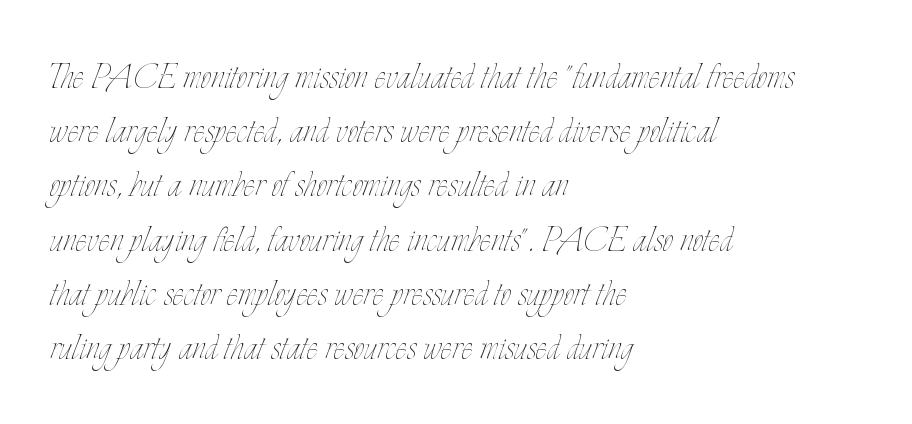
Q: Is the text bold? A: No.
Q: Is the text italic (slanted)? A: Yes.
Q: Is the text underlined? A: No.
Q: How is the paragraph aligned? A: Left-aligned.
Q: Is the spacing between letters normal or unusually wide? A: Normal.
Q: Is the spacing between lines tight, normal or loose? A: Normal.
Q: Width (condensed, normal, or wide)? A: Condensed.
Q: Stroke contrast? A: Low.
Q: x-height? A: Small.
Q: Monospaced? A: No.
